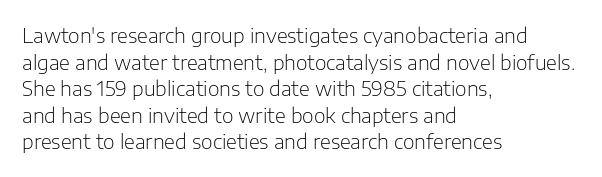
{"italic": "no", "bold": "no", "underline": "no", "align": "left", "line_spacing": "normal", "line_spacing_ratio": 1.33, "letter_spacing": "normal", "letter_spacing_em": 0.0, "glyph_px": 20}
